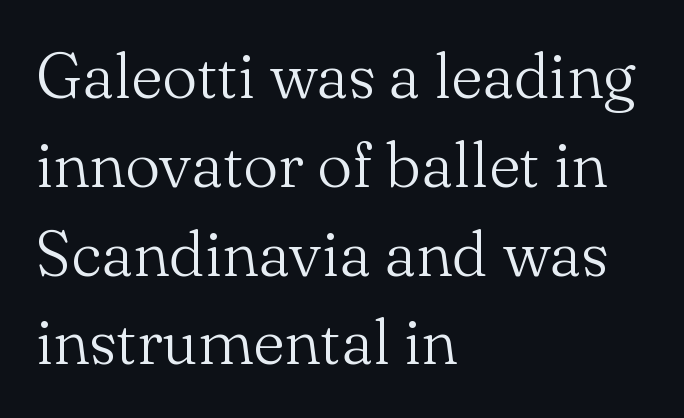
{"serif": "yes", "italic": "no", "bold": "no", "weight": "light", "width": "normal", "stroke_contrast": "medium", "x_height": "small", "monospaced": "no", "underline": "no", "align": "left", "line_spacing": "normal", "line_spacing_ratio": 1.41, "letter_spacing": "normal", "letter_spacing_em": 0.0, "glyph_px": 63}
